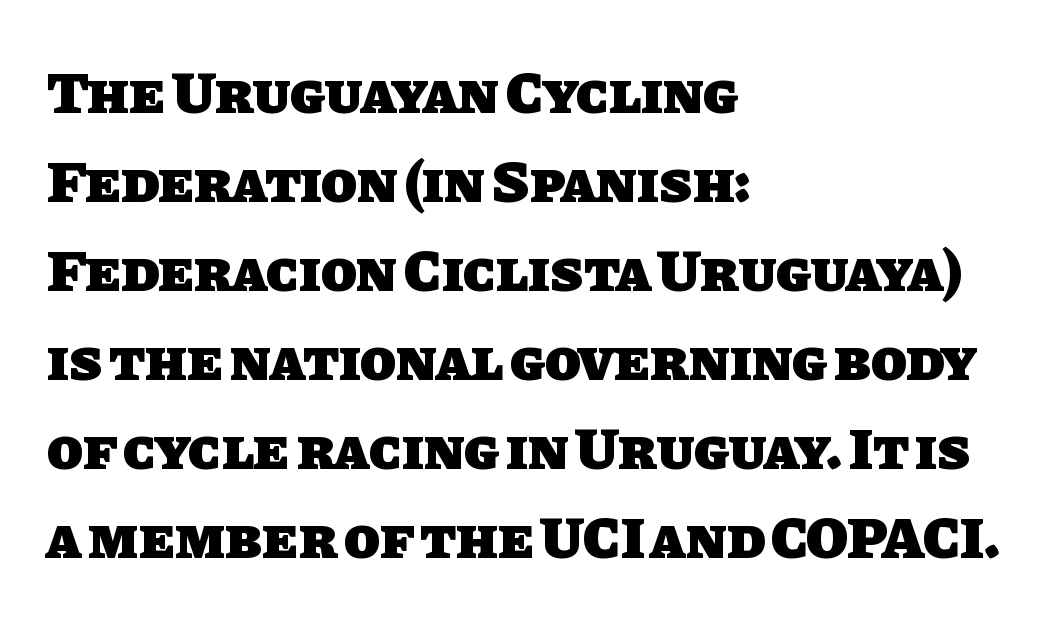
{"serif": "no", "bold": "yes", "weight": "heavy", "width": "normal", "stroke_contrast": "low", "x_height": "large", "monospaced": "no", "underline": "no", "align": "left", "line_spacing": "normal", "line_spacing_ratio": 1.51, "letter_spacing": "normal", "letter_spacing_em": 0.0, "glyph_px": 59}
